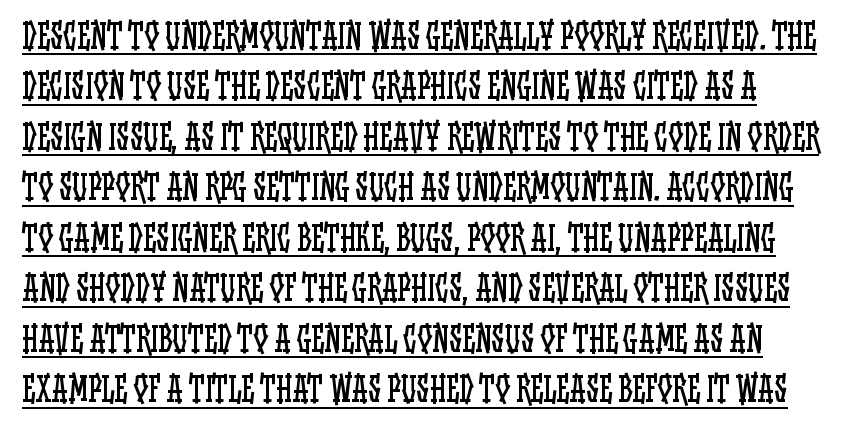
Q: Is the text bold? A: No.
Q: Is the text italic (slanted)? A: No, it is upright.
Q: Is the text underlined? A: Yes.
Q: Is the spacing between letters normal or unusually wide? A: Normal.
Q: Is the spacing between lines tight, normal or loose? A: Normal.
Q: Width (condensed, normal, or wide)? A: Condensed.
Q: Stroke contrast? A: Low.
Q: x-height? A: Large.
Q: Monospaced? A: No.
